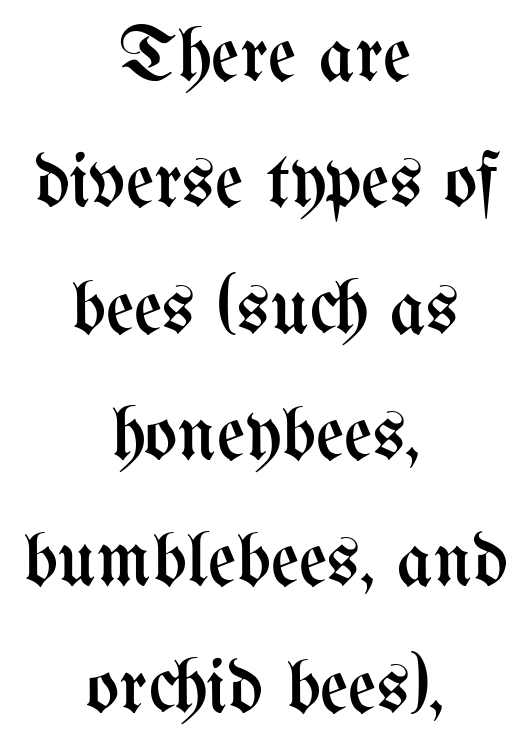
{"italic": "no", "bold": "no", "weight": "regular", "width": "condensed", "stroke_contrast": "medium", "x_height": "medium", "monospaced": "no", "underline": "no", "align": "center", "line_spacing": "normal", "line_spacing_ratio": 1.62, "letter_spacing": "normal", "letter_spacing_em": 0.0, "glyph_px": 78}
